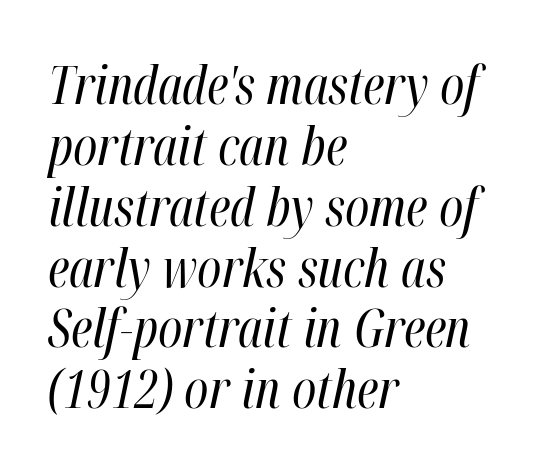
Q: Is the text bold? A: No.
Q: Is the text italic (slanted)? A: Yes, it leans right by about 12 degrees.
Q: Is the text underlined? A: No.
Q: How is the paragraph aligned? A: Left-aligned.
Q: Is the spacing between letters normal or unusually wide? A: Normal.
Q: Width (condensed, normal, or wide)? A: Condensed.
Q: Stroke contrast? A: High.
Q: x-height? A: Medium.
Q: Monospaced? A: No.
